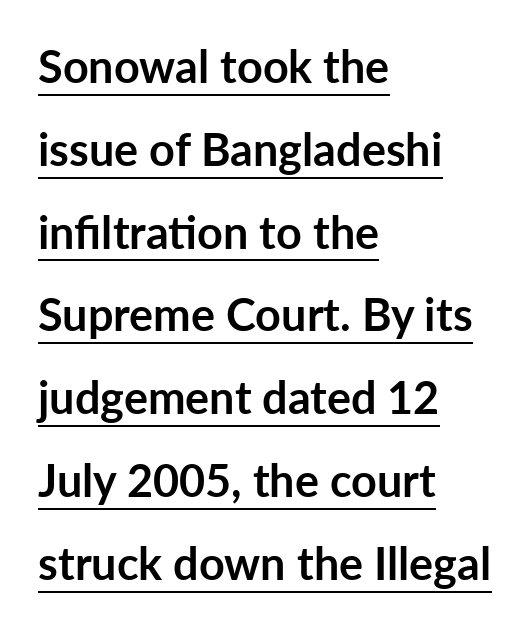
Q: Is the text bold? A: Yes.
Q: Is the text italic (slanted)? A: No, it is upright.
Q: Is the typeface a serif or a sans-serif typeface? A: Sans-serif.
Q: Is the text underlined? A: Yes.
Q: How is the paragraph aligned? A: Left-aligned.
Q: Is the spacing between letters normal or unusually wide? A: Normal.
Q: Width (condensed, normal, or wide)? A: Normal.
Q: Stroke contrast? A: Low.
Q: x-height? A: Medium.
Q: Monospaced? A: No.
